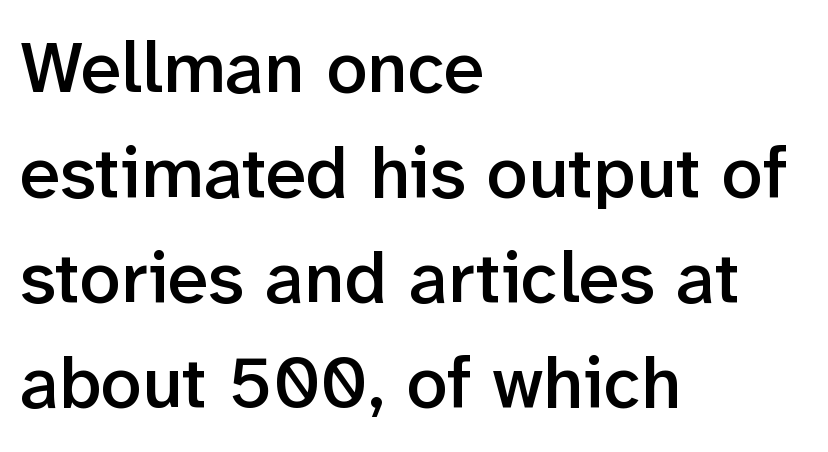
Stroke thickness is moderately raised; the sample reads as semibold. Descender tails drop into unmarked territory. Each line starts at the same left margin while the right side varies. This sample has the flowing, uneven cadence of proportional lettering. Here the glyphs are tracked normally, forming tight word shapes.
